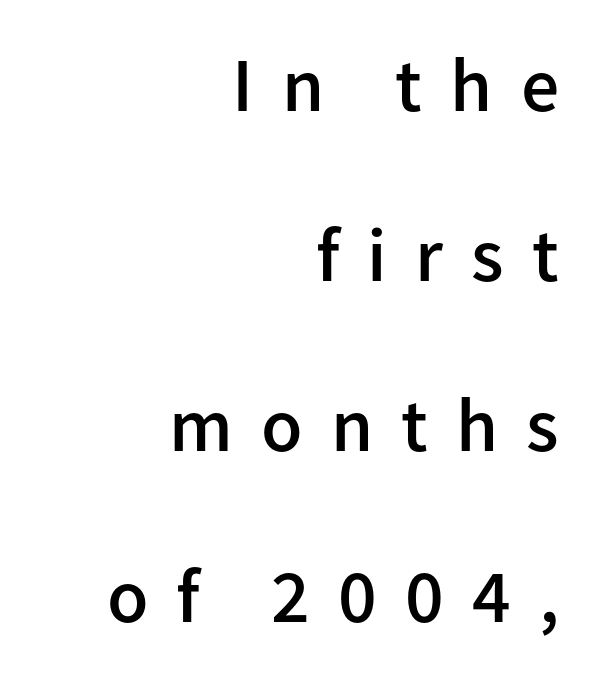
This sample has the flowing, uneven cadence of proportional lettering. What stands out about the letter spacing? Its width — letters are far apart. Each letter's strokes conclude bluntly, with no projecting serifs. Just letters on the line, the space beneath them empty. One-word summary of the alignment: right. This is moderately heavy type, rendered in semibold.
